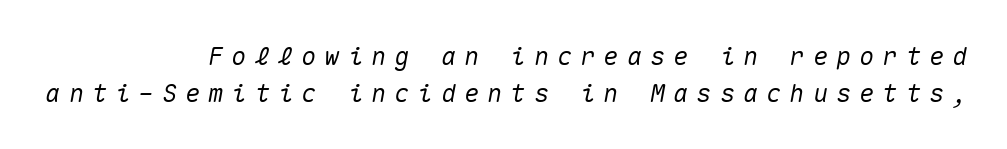
Looking at the ascenders, they clearly lean. Substantial extra tracking has been applied to these lines. Each line ends at the same right margin while the left side varies. The block of text has a typical density, with ordinary space between rows. Unmarked baselines from the first word to the last.
